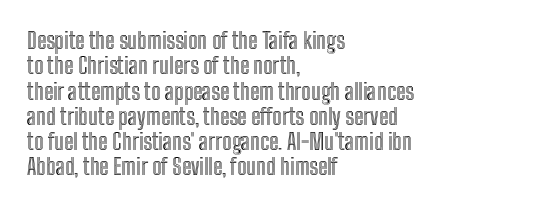
{"italic": "no", "underline": "no", "align": "left", "line_spacing": "tight", "line_spacing_ratio": 1.15, "letter_spacing": "normal", "letter_spacing_em": 0.0, "glyph_px": 22}
